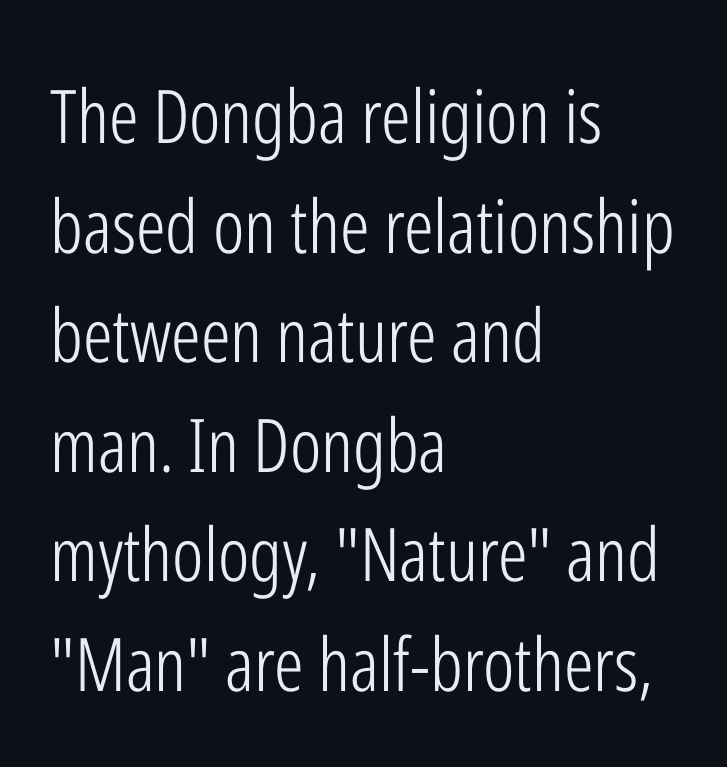
The image shows 74 px light, condensed sans-serif type, upright; set left-aligned, normal line spacing (1.48x), normal letter spacing, not underlined; low stroke contrast and a medium x-height.
